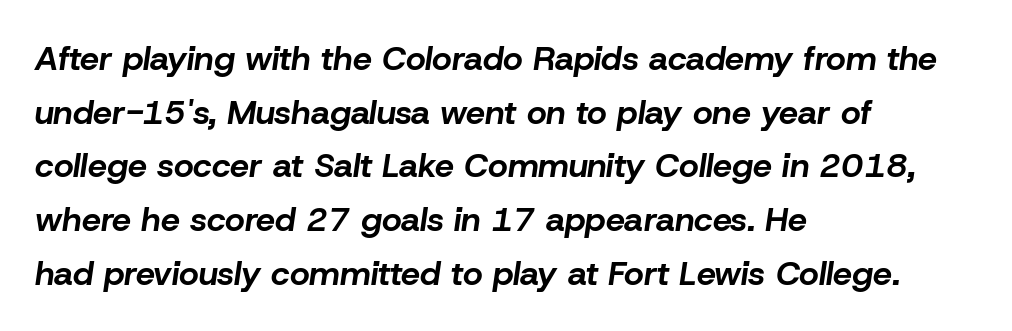
Q: Is the text bold? A: Yes.
Q: Is the text italic (slanted)? A: Yes, it leans right by about 8 degrees.
Q: Is the text underlined? A: No.
Q: How is the paragraph aligned? A: Left-aligned.
Q: Is the spacing between letters normal or unusually wide? A: Normal.
Q: Is the spacing between lines tight, normal or loose? A: Normal.
Q: Width (condensed, normal, or wide)? A: Normal.
Q: Stroke contrast? A: Low.
Q: x-height? A: Medium.
Q: Monospaced? A: No.
